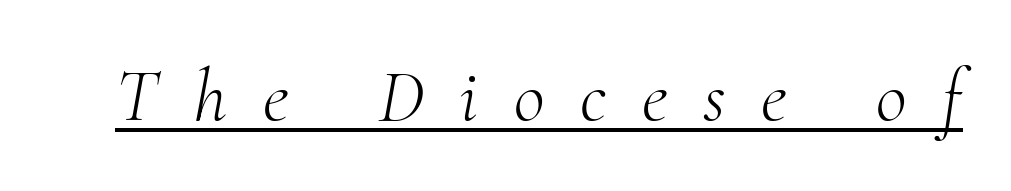
{"serif": "yes", "italic": "yes", "lean": "right", "slant_degrees": 10, "bold": "no", "weight": "light", "width": "normal", "stroke_contrast": "medium", "x_height": "small", "monospaced": "no", "underline": "yes", "letter_spacing": "wide", "letter_spacing_em": 0.47, "glyph_px": 76}
